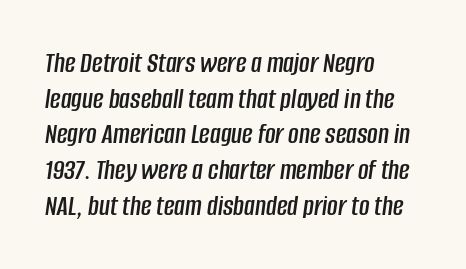
{"italic": "yes", "lean": "right", "slant_degrees": 8, "width": "condensed", "stroke_contrast": "low", "x_height": "large", "monospaced": "no", "underline": "no", "align": "left", "line_spacing_ratio": 1.23, "letter_spacing": "normal", "letter_spacing_em": 0.0, "glyph_px": 29}
